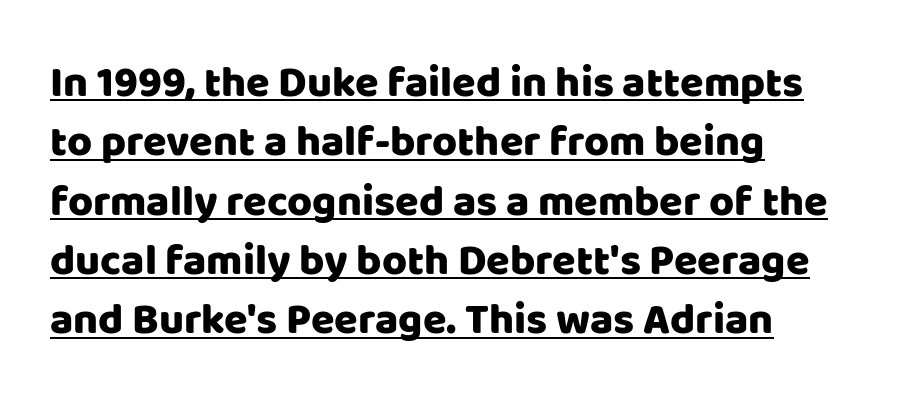
{"serif": "no", "italic": "no", "width": "normal", "stroke_contrast": "low", "x_height": "large", "monospaced": "no", "underline": "yes", "align": "left", "line_spacing": "normal", "line_spacing_ratio": 1.38, "letter_spacing": "normal", "letter_spacing_em": 0.0, "glyph_px": 43}
